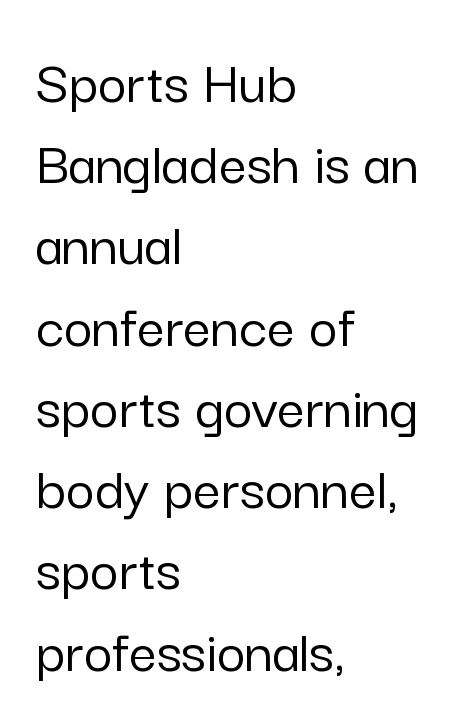
{"serif": "no", "italic": "no", "width": "normal", "stroke_contrast": "low", "x_height": "medium", "monospaced": "no", "underline": "no", "align": "left", "line_spacing": "normal", "line_spacing_ratio": 1.31, "letter_spacing": "normal", "letter_spacing_em": 0.0, "glyph_px": 62}
